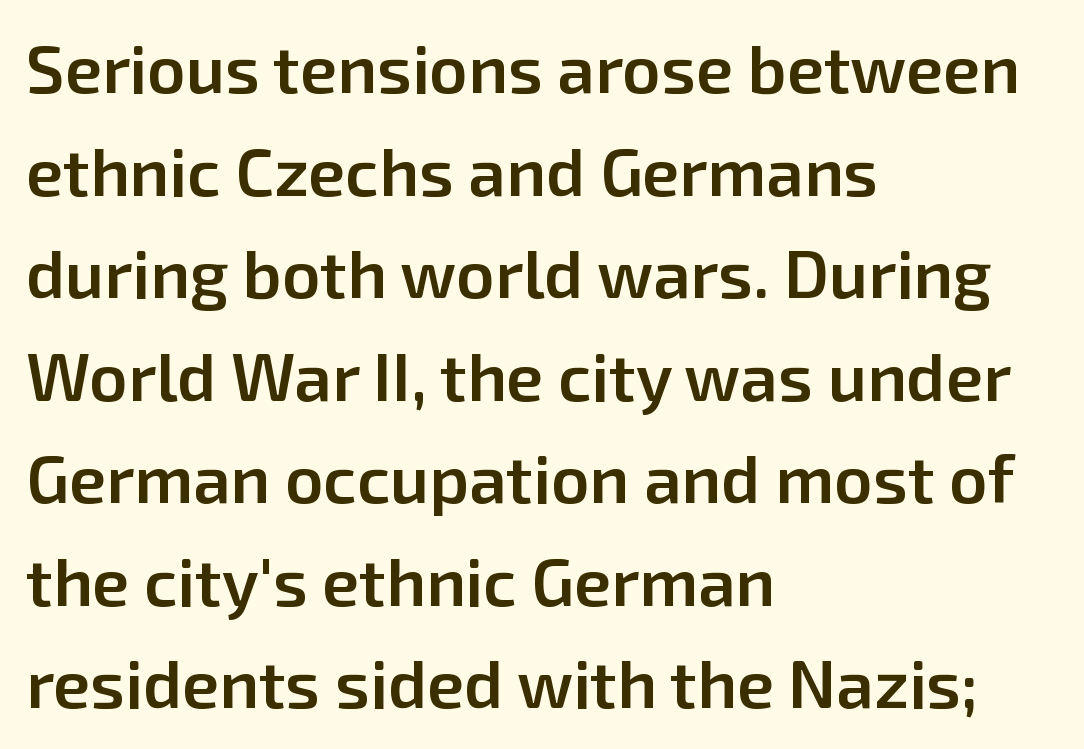
A classic flush-left, rag-right setting is used for this passage. This sample uses plain, unmodified letter spacing. Characters remain perfectly vertical along every line. The passage shown is semibold, sitting just below true bold.
